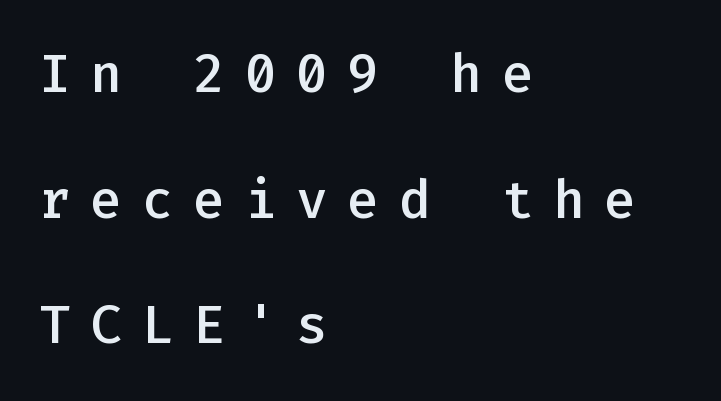
Designer's note — italics off, roman on. Just letters on the line, the space beneath them empty. The leading is generous, giving the passage an open texture. What weight is shown? A semibold, between regular and bold. Every character here occupies the same horizontal width, giving the sample a typewriter-like rhythm. Loose tracking; the words dissolve into strings of separated letters.
